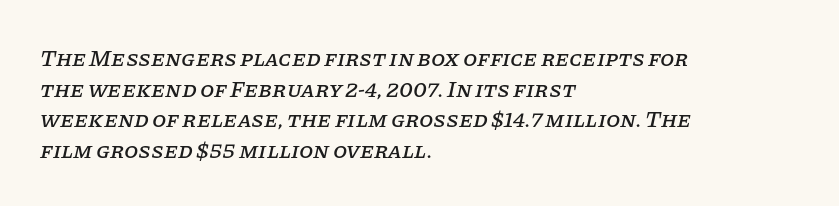
The image shows 23 px text type, italic (leaning right); set left-aligned, normal line spacing (1.33x), normal letter spacing, not underlined.
